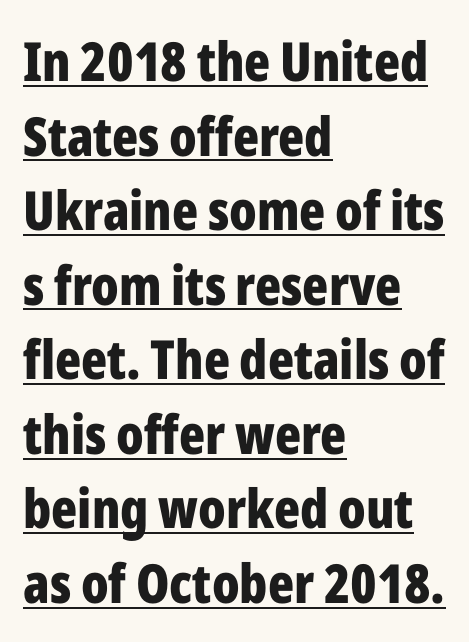
Character widths vary here, with narrow letters taking less room than wide ones. Every character sits straight up, as roman type does. How are the letters spaced? Ordinarily, with no added tracking. This is sans-serif lettering, the kind often seen on screens and signage.
